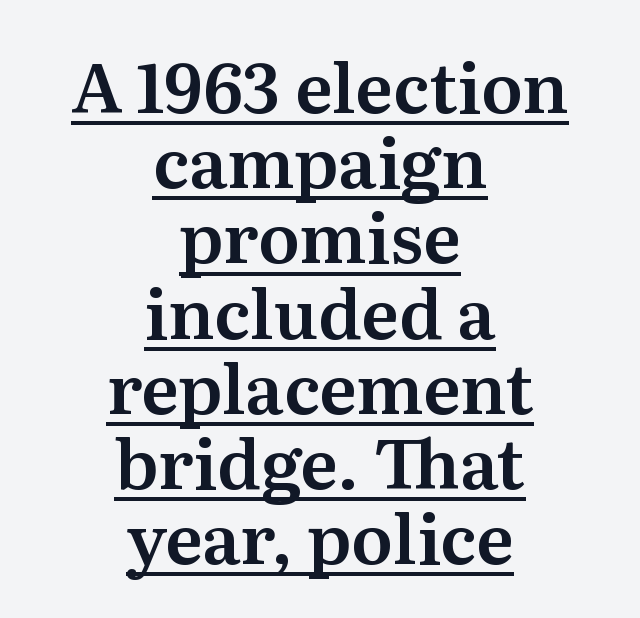
The image shows 69 px serif type, upright; set centered, tight line spacing (1.09x), normal letter spacing, underlined; medium stroke contrast and a medium x-height.
